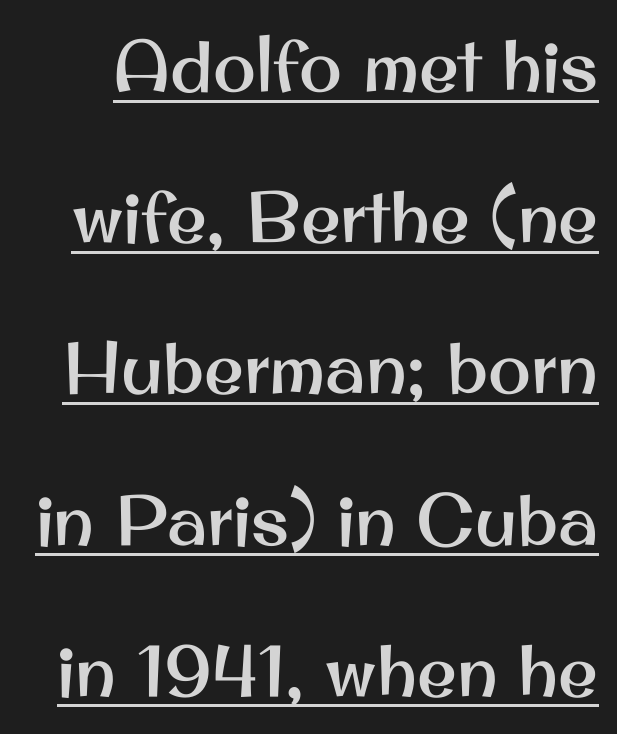
Q: Is the text italic (slanted)? A: No, it is upright.
Q: Is the typeface a serif or a sans-serif typeface? A: Sans-serif.
Q: Is the text underlined? A: Yes.
Q: Is the spacing between letters normal or unusually wide? A: Normal.
Q: Is the spacing between lines tight, normal or loose? A: Loose.
Q: Width (condensed, normal, or wide)? A: Normal.
Q: Stroke contrast? A: Medium.
Q: x-height? A: Small.
Q: Monospaced? A: No.
